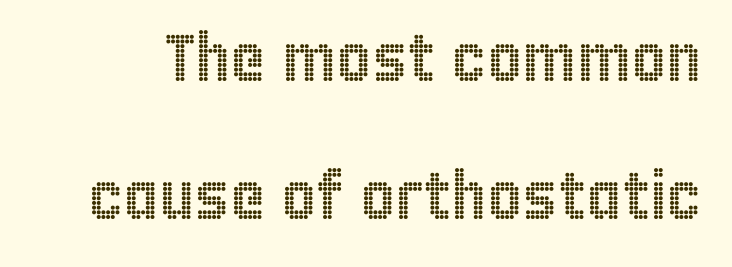
{"italic": "no", "width": "condensed", "x_height": "large", "monospaced": "no", "underline": "no", "line_spacing": "loose", "line_spacing_ratio": 2.06, "letter_spacing": "normal", "letter_spacing_em": 0.0, "glyph_px": 67}
